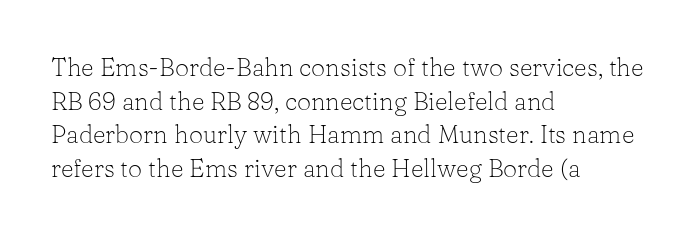
Honestly, there is no underline to notice here at all. When letters stand straight like this, we call the style roman or upright. The passage shown stacks its lines at a standard gap. Horizontal alignment here is leftward, the default for most running prose. Ink coverage per letter is moderate at most.
